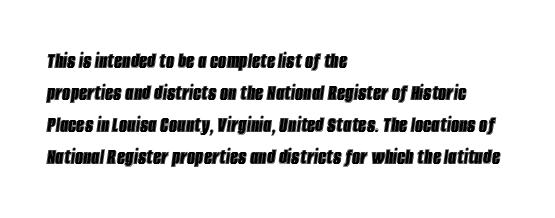
Evenly set lines give the paragraph a standard silhouette. Each line starts at the same left margin while the right side varies. Words appear dense and cohesive because spacing is normal. The whole block is typeset with a tilt. Beneath every word, the page is bare.
